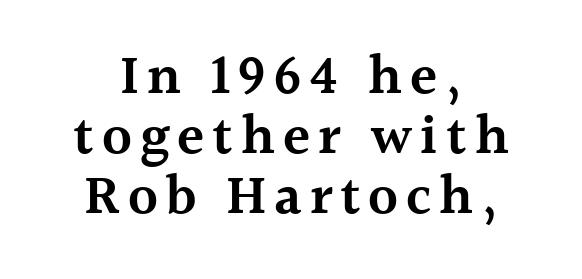
Q: Is the text bold? A: Semi-bold.
Q: Is the text italic (slanted)? A: No, it is upright.
Q: Is the typeface a serif or a sans-serif typeface? A: Serif.
Q: Is the text underlined? A: No.
Q: How is the paragraph aligned? A: Centered.
Q: Is the spacing between lines tight, normal or loose? A: Tight.
Q: Width (condensed, normal, or wide)? A: Normal.
Q: x-height? A: Medium.
Q: Monospaced? A: No.
